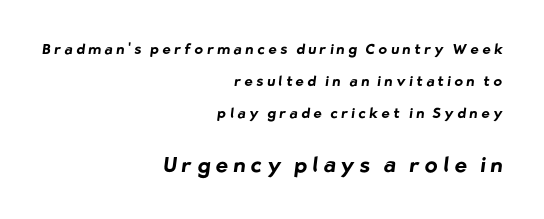
{"bold": "yes", "underline": "no", "align": "right", "line_spacing": "loose", "line_spacing_ratio": 2.29, "letter_spacing": "wide", "letter_spacing_em": 0.26, "larger_block": "second", "size_ratio": 1.5, "glyph_px": 21}
